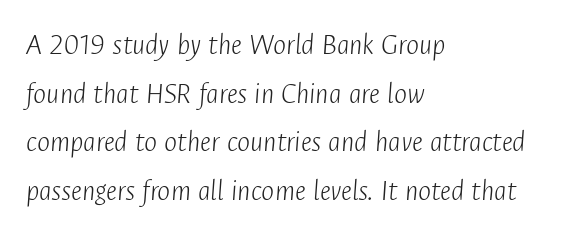
The image shows 31 px light, condensed type, italic (leaning right); set left-aligned, normal line spacing (1.57x), normal letter spacing, not underlined; low stroke contrast and a medium x-height.
